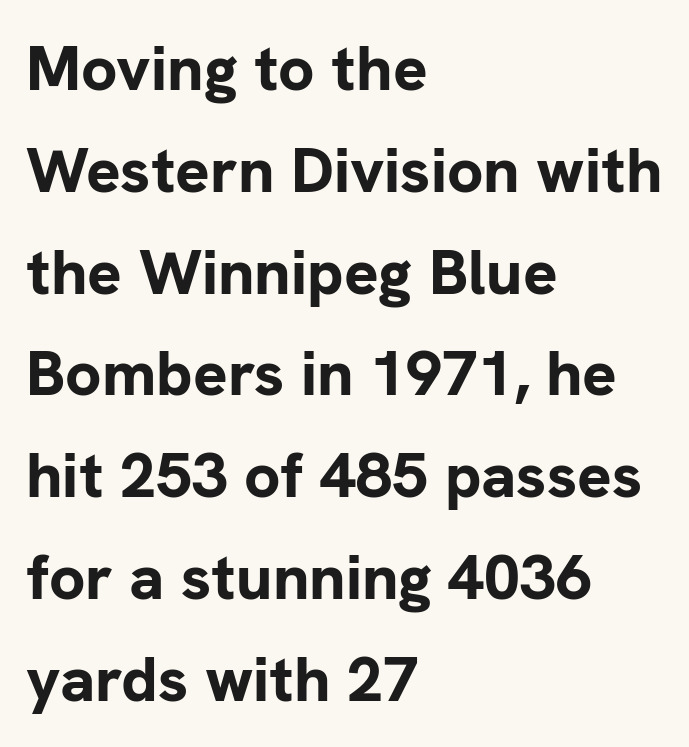
Q: Is the text bold? A: Yes.
Q: Is the text italic (slanted)? A: No, it is upright.
Q: Is the typeface a serif or a sans-serif typeface? A: Sans-serif.
Q: Is the text underlined? A: No.
Q: How is the paragraph aligned? A: Left-aligned.
Q: Is the spacing between letters normal or unusually wide? A: Normal.
Q: Is the spacing between lines tight, normal or loose? A: Normal.
Q: Width (condensed, normal, or wide)? A: Normal.
Q: Stroke contrast? A: Low.
Q: x-height? A: Medium.
Q: Monospaced? A: No.
